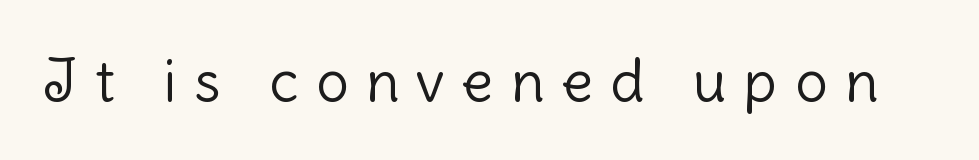
Each letter keeps its own natural width here, so spacing adapts to shape. This sample uses an upright cut, with every glyph sitting square on the baseline. Weight: in the light-to-regular range. Honestly, the letter spacing is so wide it's the main thing you notice. The text was rendered using a sans face with plain stroke endings. Underlining? Definitely not there.
